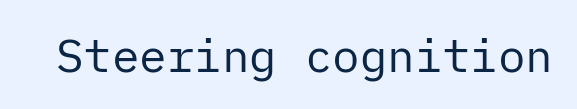
Q: Is the text bold? A: No.
Q: Is the text italic (slanted)? A: No, it is upright.
Q: Is the typeface a serif or a sans-serif typeface? A: Sans-serif.
Q: Is the text underlined? A: No.
Q: Is the spacing between letters normal or unusually wide? A: Normal.
Q: Width (condensed, normal, or wide)? A: Normal.
Q: Stroke contrast? A: Low.
Q: x-height? A: Medium.
